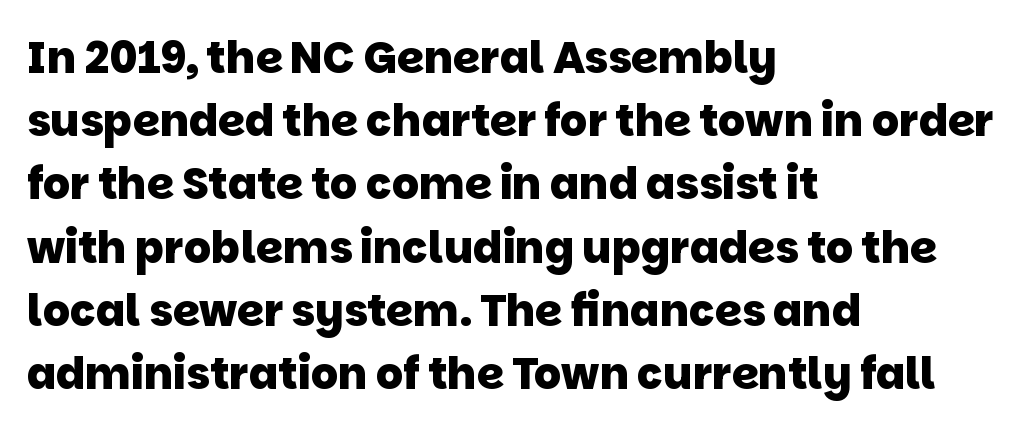
The image shows 43 px heavy sans-serif type; set left-aligned, normal line spacing (1.47x), normal letter spacing, not underlined; low stroke contrast and a large x-height.
